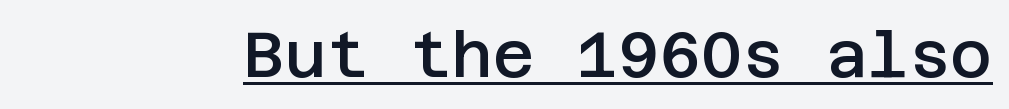
The image shows 64 px semibold sans-serif type, upright; set normal letter spacing, underlined; low stroke contrast and a large x-height.
